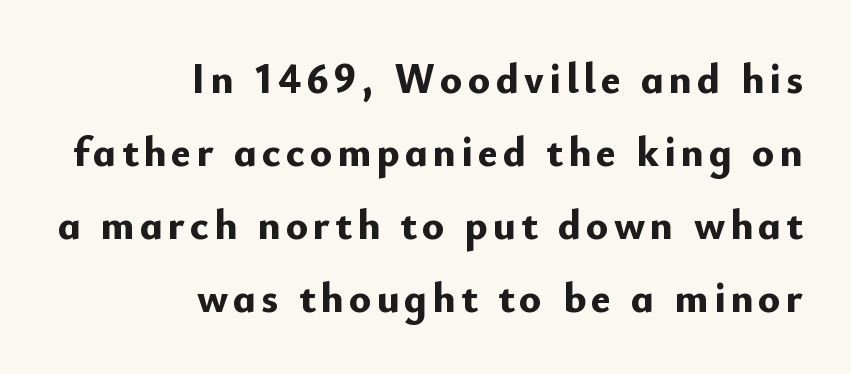
The image shows 42 px bold sans-serif type, upright; set right-aligned, line spacing 1.74x, not underlined; low stroke contrast and a small x-height.
